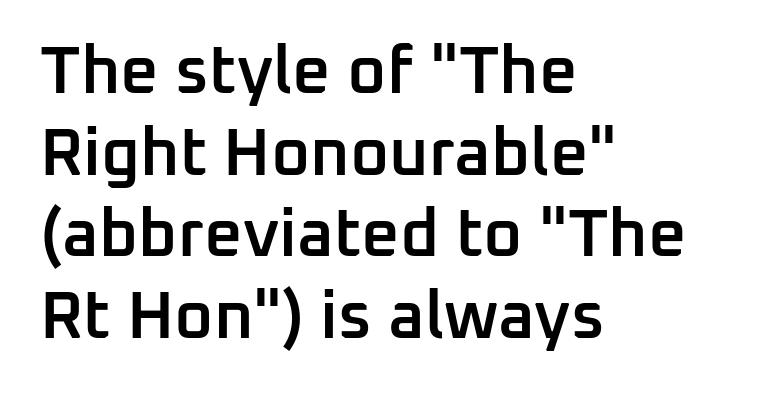
Q: Is the text bold? A: Semi-bold.
Q: Is the text italic (slanted)? A: No, it is upright.
Q: Is the typeface a serif or a sans-serif typeface? A: Sans-serif.
Q: Is the text underlined? A: No.
Q: How is the paragraph aligned? A: Left-aligned.
Q: Is the spacing between letters normal or unusually wide? A: Normal.
Q: Width (condensed, normal, or wide)? A: Normal.
Q: Stroke contrast? A: Low.
Q: x-height? A: Medium.
Q: Monospaced? A: No.
